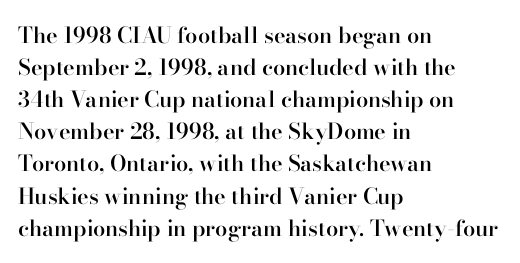
{"italic": "no", "bold": "semi", "underline": "no", "align": "left", "line_spacing": "normal", "line_spacing_ratio": 1.46, "letter_spacing": "normal", "letter_spacing_em": 0.0, "glyph_px": 22}
